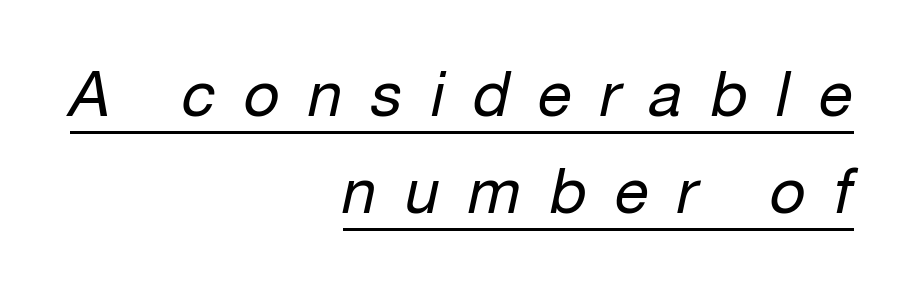
Q: Is the text bold? A: No.
Q: Is the text italic (slanted)? A: Yes, it leans right by about 12 degrees.
Q: Is the text underlined? A: Yes.
Q: How is the paragraph aligned? A: Right-aligned.
Q: Is the spacing between letters normal or unusually wide? A: Unusually wide.
Q: Is the spacing between lines tight, normal or loose? A: Normal.
Q: Width (condensed, normal, or wide)? A: Normal.
Q: Stroke contrast? A: Low.
Q: x-height? A: Medium.
Q: Monospaced? A: No.
